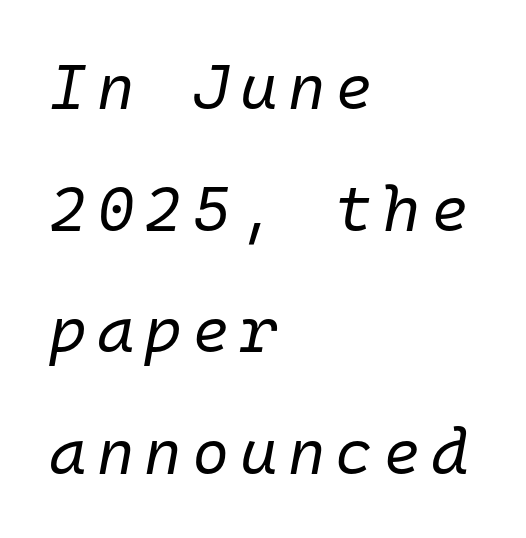
Q: Is the text bold? A: No.
Q: Is the text italic (slanted)? A: Yes, it leans right by about 10 degrees.
Q: Is the text underlined? A: No.
Q: How is the paragraph aligned? A: Left-aligned.
Q: Is the spacing between lines tight, normal or loose? A: Loose.
Q: Width (condensed, normal, or wide)? A: Normal.
Q: Stroke contrast? A: Low.
Q: x-height? A: Medium.
Q: Monospaced? A: Yes.
